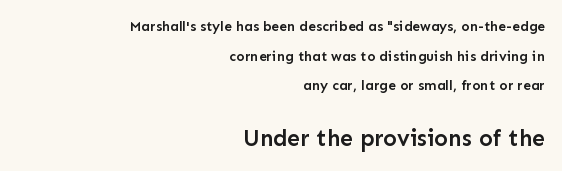
Q: Is the text bold? A: Semi-bold.
Q: Is the text italic (slanted)? A: No, it is upright.
Q: Is the text underlined? A: No.
Q: How is the paragraph aligned? A: Right-aligned.
Q: Is the spacing between letters normal or unusually wide? A: Normal.
Q: Is the spacing between lines tight, normal or loose? A: Loose.
Q: Which block of text is set in a larger size, the first (top) or the second (bottom)? A: The second (bottom) one.
